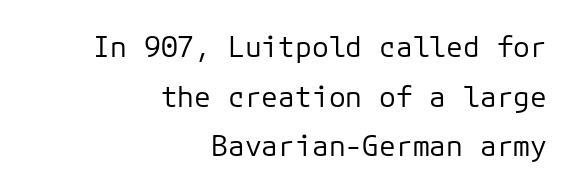
{"serif": "no", "italic": "no", "bold": "no", "weight": "regular", "width": "normal", "stroke_contrast": "low", "x_height": "medium", "underline": "no", "align": "right", "line_spacing_ratio": 1.77, "letter_spacing": "normal", "letter_spacing_em": 0.0, "glyph_px": 28}
